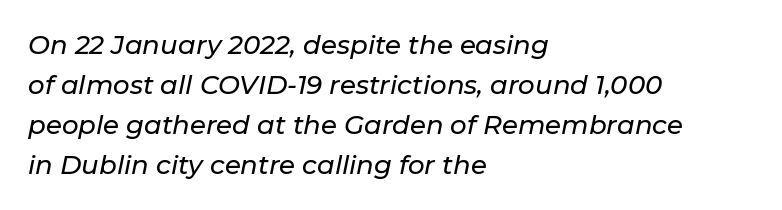
{"italic": "yes", "lean": "right", "slant_degrees": 11, "underline": "no", "align": "left", "line_spacing": "normal", "line_spacing_ratio": 1.54, "letter_spacing": "normal", "letter_spacing_em": 0.0, "glyph_px": 26}
